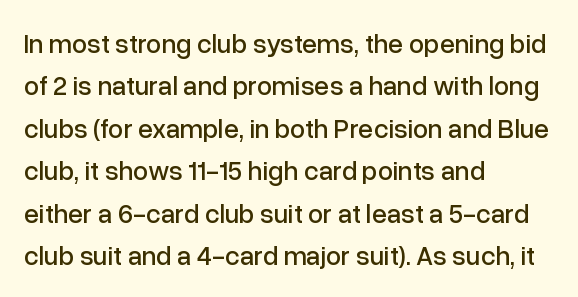
Successive baselines arrive at the customary interval. Tall strokes in this sample are plumb rather than angled. Where is the straight margin? On the left. Lines of text with bare space underneath. Each word holds together tightly as a unit, with standard inter-letter gaps.
